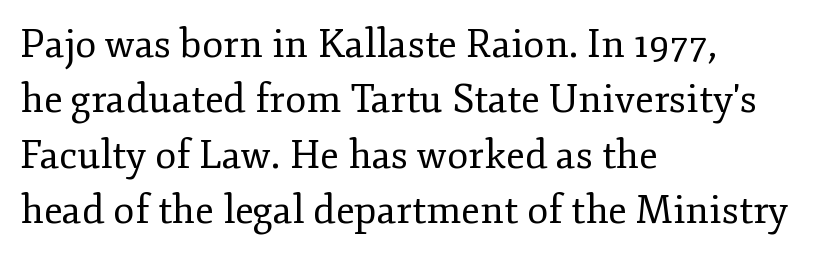
The glyphs are unaccompanied by any horizontal stroke below them. The strokes are not fattened; the text isn't bold. Standard letterfit; no display-style spreading of the glyphs. The lines in this sample share a left origin and differ only in where they stop. To sum up the face: it has serifs.
